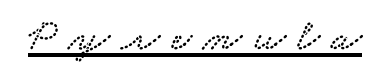
Proportional: the letters do not fall into vertical columns. What stands out about the letter spacing? Its width — letters are far apart. Regarding serifs, this sample has them. The rendered words wear a rule along their underside.
